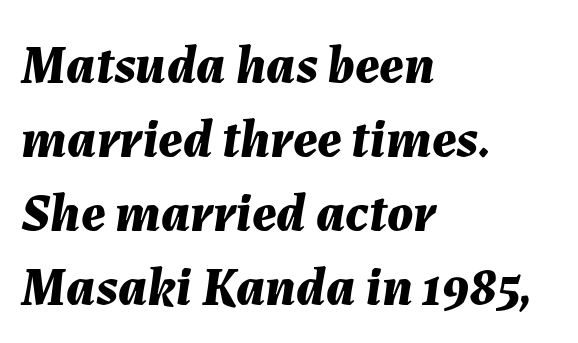
The image shows 54 px bold type, italic (leaning right); set left-aligned, normal line spacing (1.37x), normal letter spacing, not underlined; medium stroke contrast and a medium x-height.
